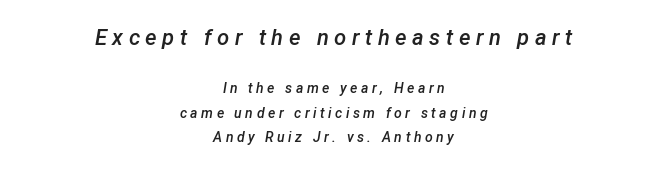
{"italic": "yes", "lean": "right", "slant_degrees": 12, "bold": "semi", "underline": "no", "align": "center", "line_spacing_ratio": 1.75, "letter_spacing": "wide", "letter_spacing_em": 0.25, "larger_block": "first", "size_ratio": 1.57, "glyph_px": 22}
